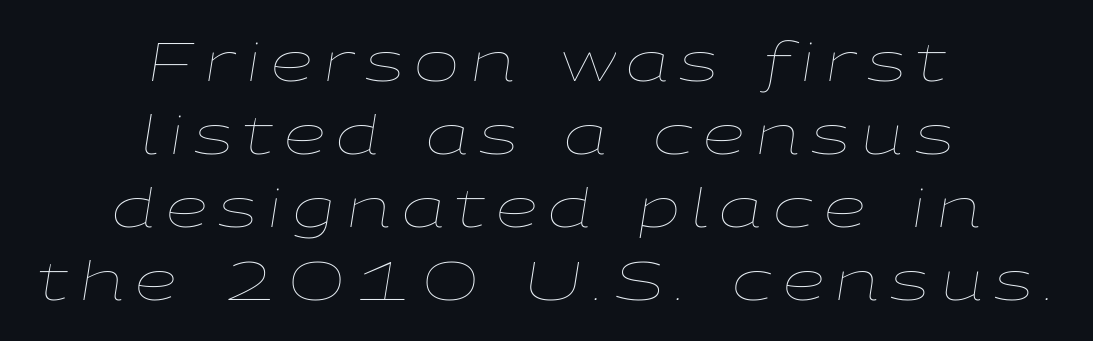
Note the varied advance widths — an 'i' is clearly narrower than an 'm'. The passage shown is not bold in any degree. This is oblique type, the kind used for emphasis or titles. The typesetter chose a symmetrical, centered arrangement here.
